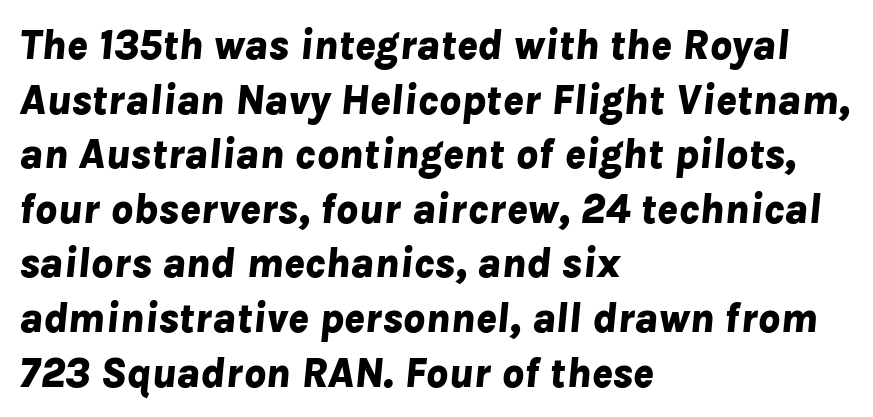
{"italic": "yes", "lean": "right", "slant_degrees": 8, "bold": "yes", "weight": "bold", "width": "normal", "stroke_contrast": "low", "x_height": "medium", "monospaced": "no", "underline": "no", "align": "left", "line_spacing": "normal", "line_spacing_ratio": 1.27, "letter_spacing": "normal", "letter_spacing_em": 0.0, "glyph_px": 43}
